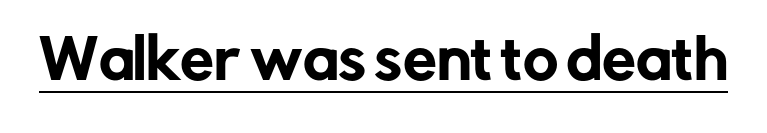
Q: Is the text italic (slanted)? A: No, it is upright.
Q: Is the typeface a serif or a sans-serif typeface? A: Sans-serif.
Q: Is the text underlined? A: Yes.
Q: Is the spacing between letters normal or unusually wide? A: Normal.
Q: Width (condensed, normal, or wide)? A: Normal.
Q: Stroke contrast? A: Low.
Q: x-height? A: Medium.
Q: Monospaced? A: No.
